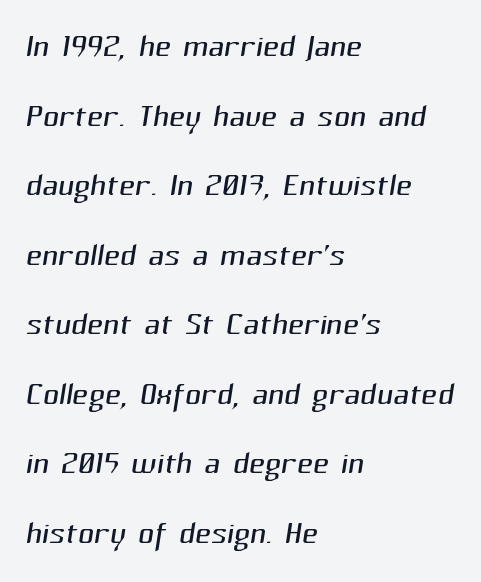
The image shows 44 px light sans-serif type; set left-aligned, normal line spacing (1.58x), normal letter spacing, not underlined; medium stroke contrast and a medium x-height.
